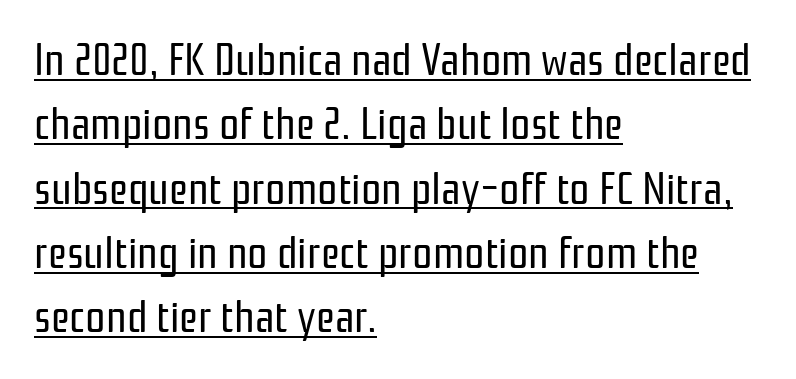
The image shows 45 px regular-weight, condensed sans-serif type, upright; set left-aligned, normal line spacing (1.43x), normal letter spacing, underlined; low stroke contrast and a medium x-height.
